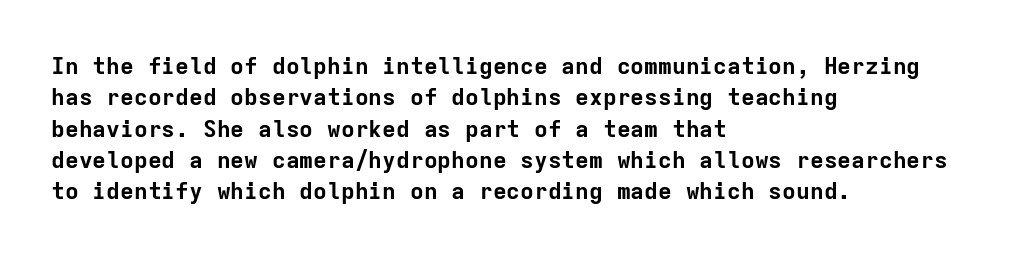
The image shows 23 px bold type, upright; set left-aligned, normal line spacing (1.36x), normal letter spacing, not underlined.
